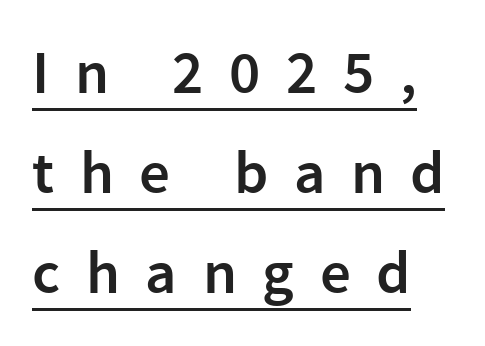
Ordinary non-slanted type is in use. This sample is left-justified, so line endings fall wherever the words run out. Underline: present. The letters advance in unequal steps, a hallmark of proportional type.
